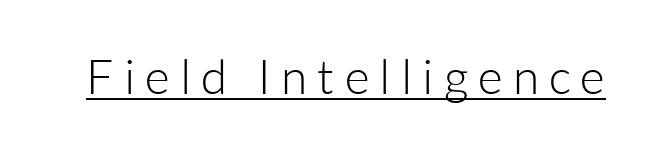
The image shows 48 px light sans-serif type, upright; set unusually wide letter spacing (+0.21 em), underlined; low stroke contrast and a medium x-height.
